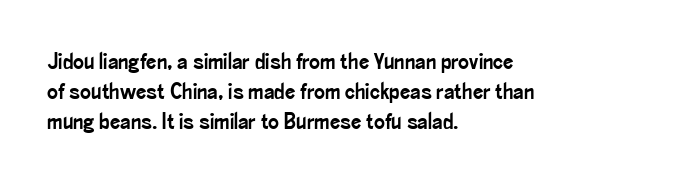
The rendering keeps characters at their native spacing. The string is rendered with underlining switched off. It's the straight-up-and-down kind of type. The paragraph has a hard left edge and a soft right edge. One glance says typical: line gaps are just what's usual.
